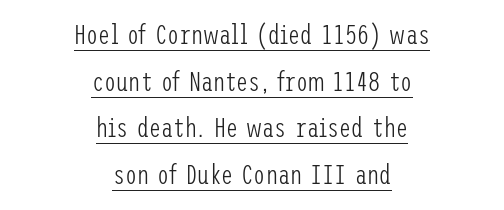
The image shows 27 px text type, upright; set centered, line spacing 1.73x, normal letter spacing, underlined.
